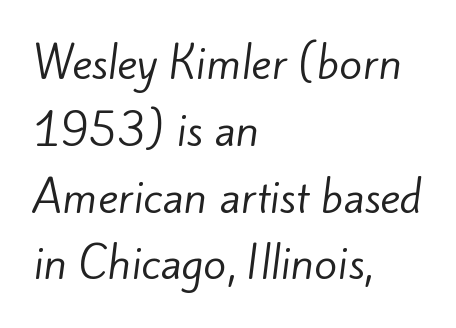
{"serif": "no", "bold": "no", "weight": "regular", "width": "normal", "stroke_contrast": "low", "x_height": "small", "monospaced": "no", "underline": "no", "align": "left", "line_spacing": "normal", "line_spacing_ratio": 1.59, "letter_spacing": "normal", "letter_spacing_em": 0.0, "glyph_px": 42}
